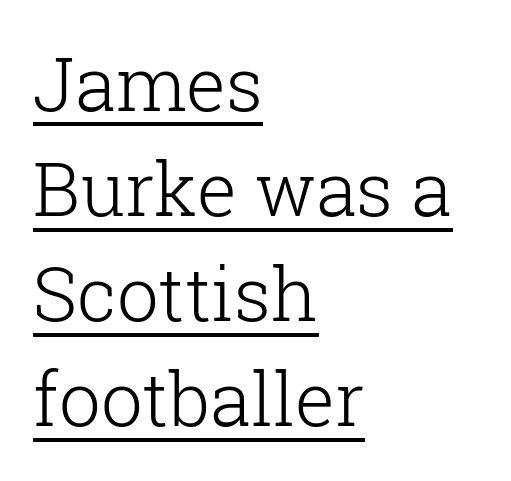
The image shows 74 px light serif type, upright; set left-aligned, normal line spacing (1.42x), normal letter spacing, underlined; low stroke contrast and a medium x-height.
